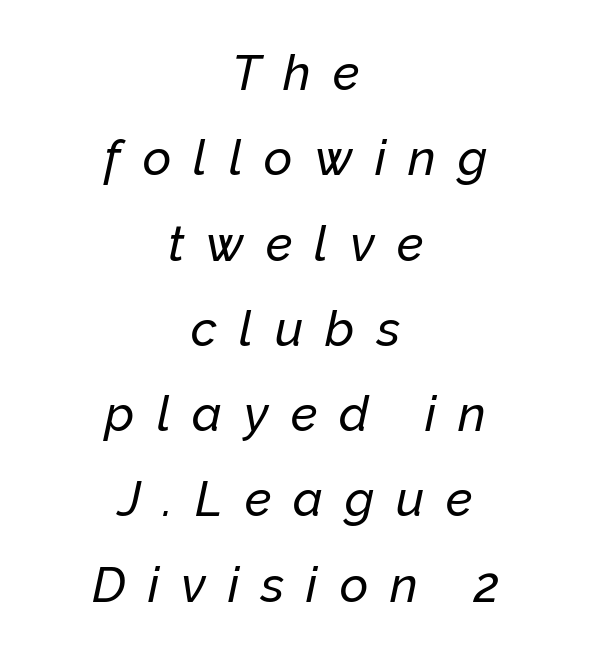
Unmarked baselines from the first word to the last. Looks like regular typesetting: each glyph gets only the width it needs. Centered paragraph, ragged on both sides. Is the type slanted? Yes — the strokes lean at a clear angle. The type is letterspaced generously, with wide tracking.
